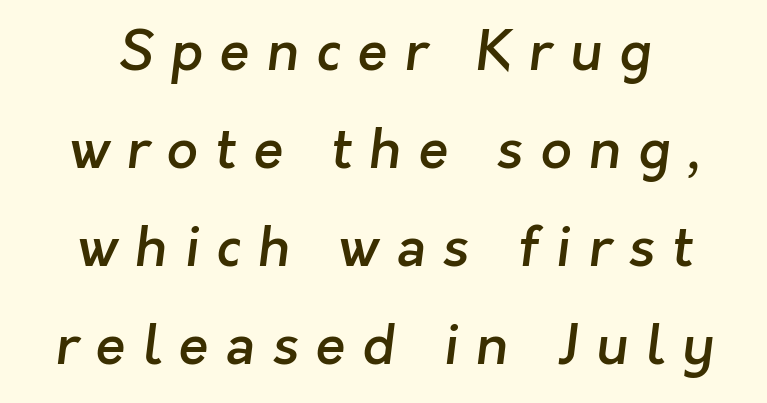
Q: Is the text bold? A: Semi-bold.
Q: Is the typeface a serif or a sans-serif typeface? A: Sans-serif.
Q: Is the text underlined? A: No.
Q: Is the spacing between letters normal or unusually wide? A: Unusually wide.
Q: Width (condensed, normal, or wide)? A: Normal.
Q: Stroke contrast? A: Low.
Q: x-height? A: Medium.
Q: Monospaced? A: No.
